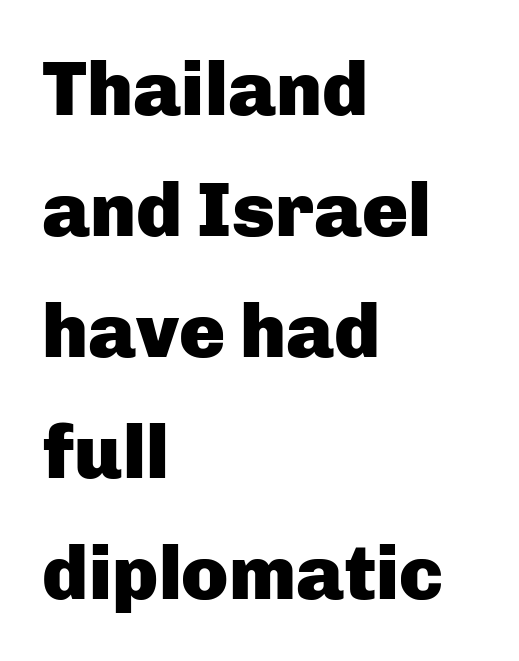
The image shows 77 px heavy sans-serif type, upright; set left-aligned, normal line spacing (1.57x), normal letter spacing, not underlined; low stroke contrast and a medium x-height.
